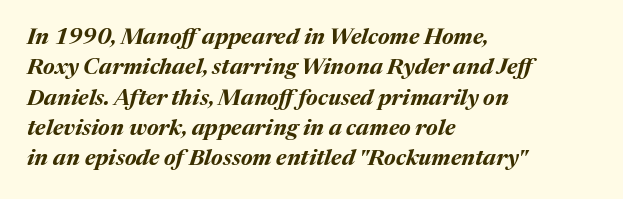
The image shows 22 px bold type, italic (leaning right); set left-aligned, normal line spacing (1.38x), normal letter spacing, not underlined.
